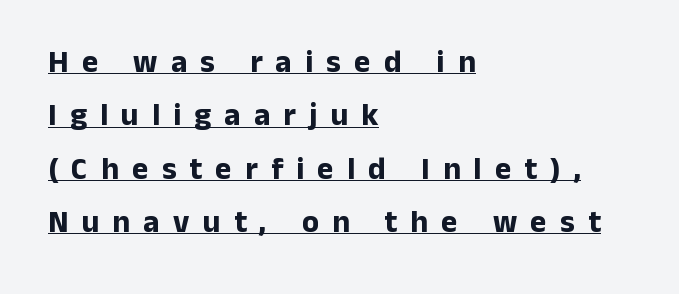
{"serif": "no", "italic": "no", "bold": "yes", "weight": "bold", "width": "normal", "stroke_contrast": "low", "x_height": "medium", "monospaced": "no", "underline": "yes", "align": "left", "line_spacing_ratio": 1.72, "letter_spacing": "wide", "letter_spacing_em": 0.43, "glyph_px": 31}
